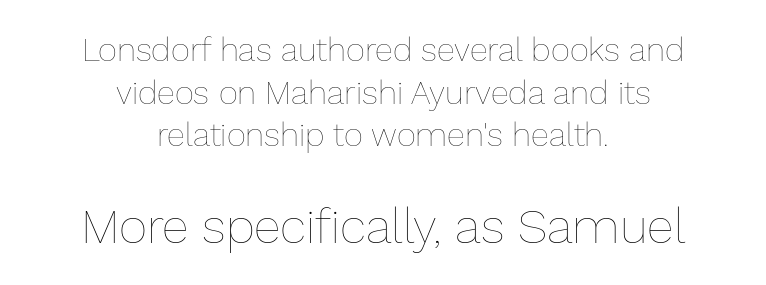
{"italic": "no", "bold": "no", "weight": "thin", "width": "normal", "stroke_contrast": "low", "x_height": "medium", "monospaced": "no", "underline": "no", "align": "center", "line_spacing": "normal", "line_spacing_ratio": 1.29, "letter_spacing": "normal", "letter_spacing_em": 0.0, "larger_block": "second", "size_ratio": 1.48, "glyph_px": 49}
